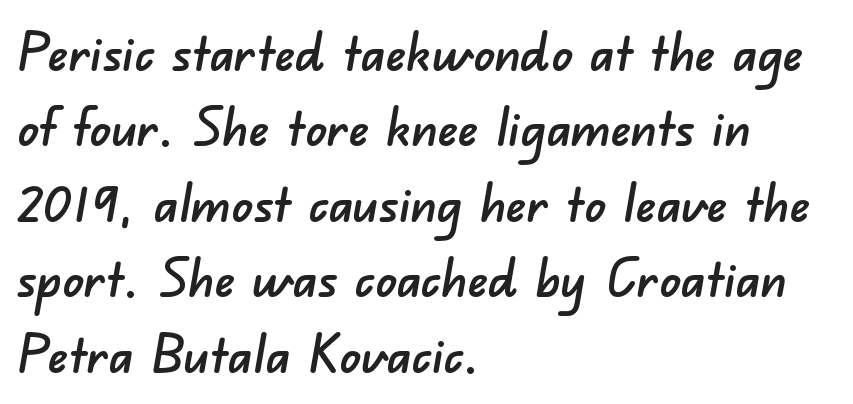
Visually the block forms a straight wall on the left and a jagged coastline on the right. The designer left line spacing at the default. Character widths vary here, with narrow letters taking less room than wide ones. Default kerning and tracking; the words read as compact shapes. Clear beneath every line of the passage. The rendering shows plain stroke endings on the letterforms — a sans-serif design.
